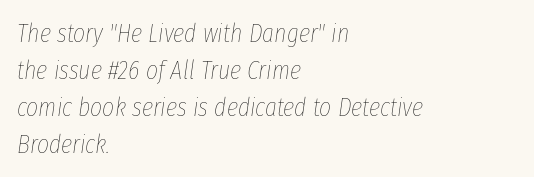
Q: Is the text bold? A: No.
Q: Is the text italic (slanted)? A: Yes, it leans right by about 8 degrees.
Q: Is the text underlined? A: No.
Q: How is the paragraph aligned? A: Left-aligned.
Q: Is the spacing between letters normal or unusually wide? A: Normal.
Q: Is the spacing between lines tight, normal or loose? A: Normal.
